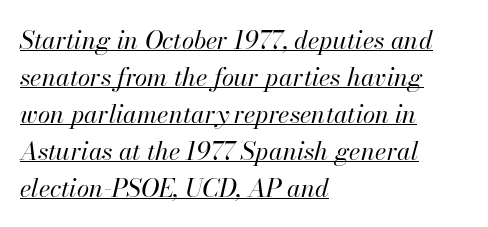
Yep, that's italic — everything's leaning. Letter spacing: default. This rendering features underlined lettering. No chunkiness to these letters — they're not bold. The passage is arranged the way most books set body copy — flush left. The leading is moderate, giving the passage an even texture.
